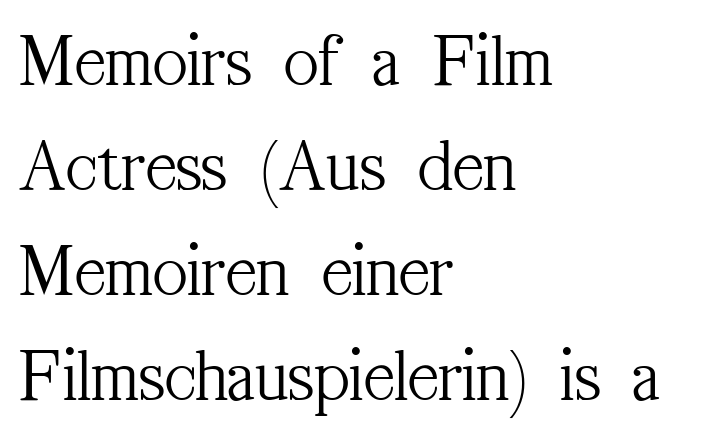
Varying glyph widths throughout — classic text-font behaviour. Posture: upright roman. The face used here is rendered with its standard letterfit. Summary of vertical rhythm: regular, with standard interline spacing. Heft: none added — not bold. Left-aligned paragraph, ragged on the right.
